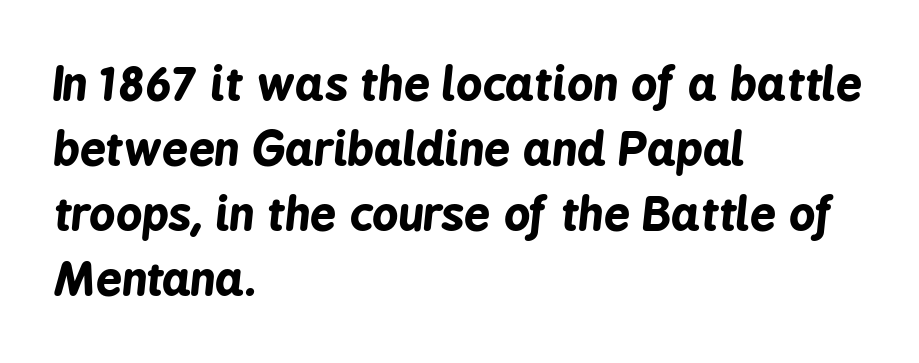
{"italic": "yes", "lean": "right", "slant_degrees": 6, "bold": "yes", "weight": "bold", "width": "condensed", "stroke_contrast": "low", "x_height": "medium", "monospaced": "no", "underline": "no", "align": "left", "line_spacing": "normal", "line_spacing_ratio": 1.41, "letter_spacing": "normal", "letter_spacing_em": 0.0, "glyph_px": 46}
